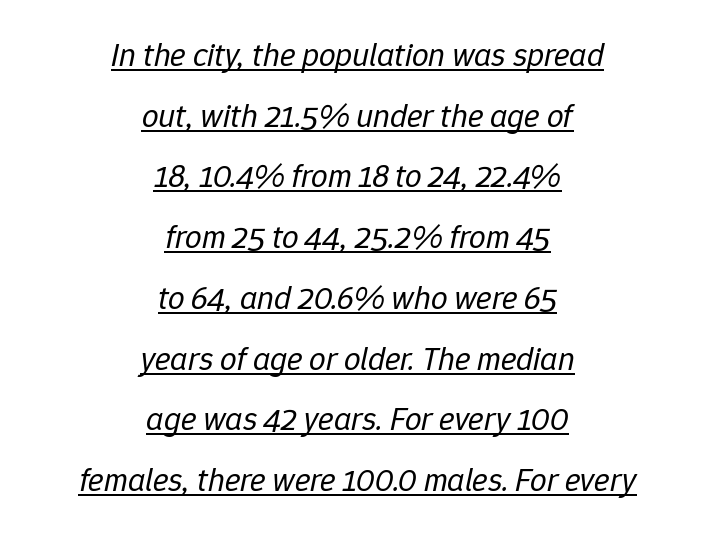
The image shows 33 px regular-weight type, italic (leaning right); set centered, line spacing 1.84x, normal letter spacing, underlined; low stroke contrast and a medium x-height.
